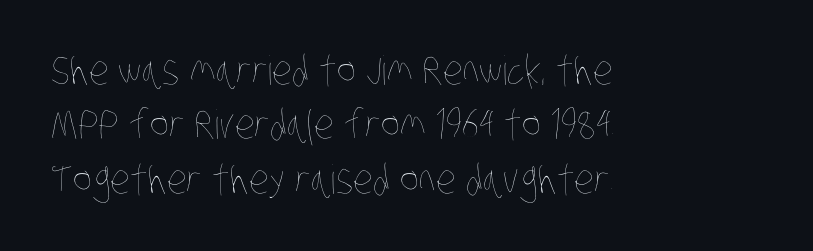
The image shows 40 px thin, condensed type; set left-aligned, normal line spacing (1.36x), normal letter spacing, not underlined; low stroke contrast and a large x-height.
